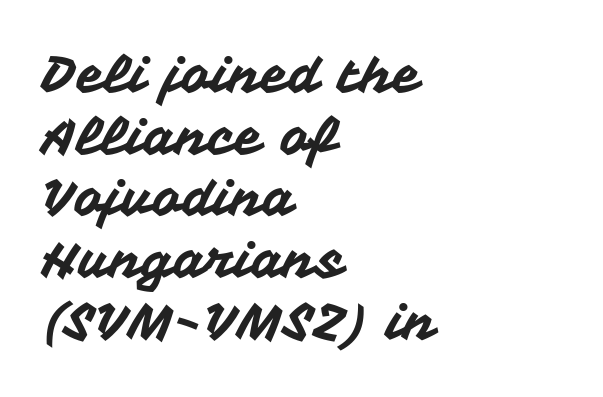
Q: Is the text italic (slanted)? A: Yes.
Q: Is the typeface a serif or a sans-serif typeface? A: Sans-serif.
Q: Is the text underlined? A: No.
Q: How is the paragraph aligned? A: Left-aligned.
Q: Is the spacing between letters normal or unusually wide? A: Normal.
Q: Width (condensed, normal, or wide)? A: Normal.
Q: Stroke contrast? A: Medium.
Q: x-height? A: Medium.
Q: Monospaced? A: No.
